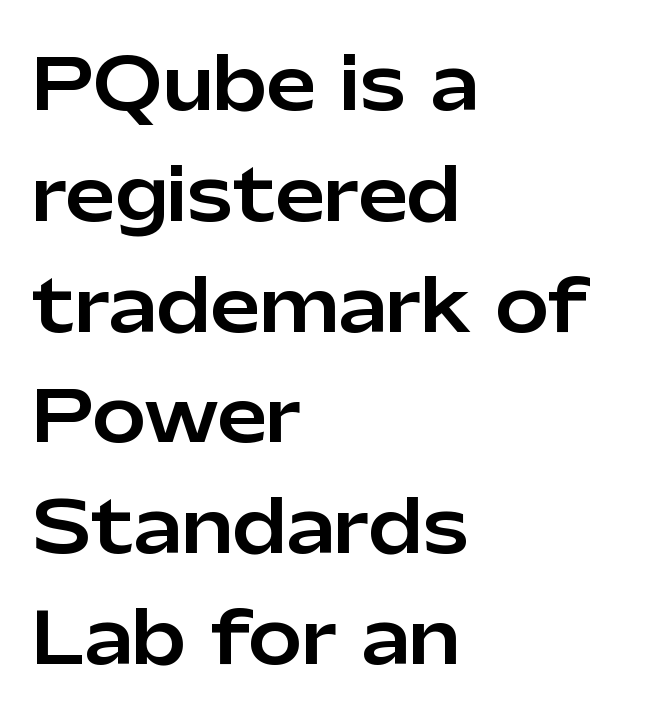
{"serif": "no", "italic": "no", "width": "normal", "stroke_contrast": "low", "x_height": "medium", "monospaced": "no", "underline": "no", "align": "left", "line_spacing": "normal", "line_spacing_ratio": 1.56, "letter_spacing": "normal", "letter_spacing_em": 0.0, "glyph_px": 71}
